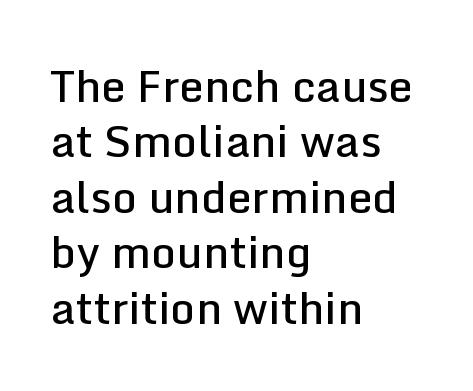
{"serif": "no", "italic": "no", "bold": "semi", "weight": "semibold", "width": "normal", "stroke_contrast": "low", "x_height": "medium", "monospaced": "no", "underline": "no", "align": "left", "line_spacing": "normal", "line_spacing_ratio": 1.26, "letter_spacing": "normal", "letter_spacing_em": 0.0, "glyph_px": 44}
